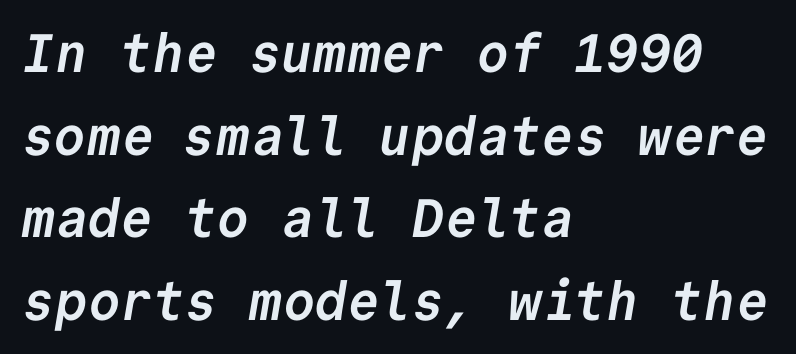
{"serif": "no", "bold": "yes", "weight": "semibold", "width": "normal", "stroke_contrast": "low", "x_height": "medium", "monospaced": "yes", "underline": "no", "align": "left", "line_spacing": "normal", "line_spacing_ratio": 1.53, "letter_spacing": "normal", "letter_spacing_em": 0.0, "glyph_px": 54}
